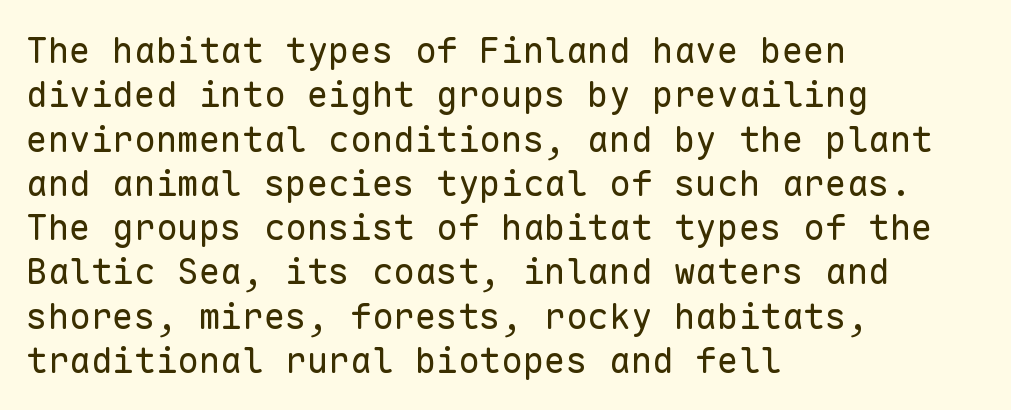
The image shows 36 px regular-weight sans-serif type, upright, monospaced; set left-aligned, line spacing 1.23x, normal letter spacing, not underlined; low stroke contrast and a medium x-height.
